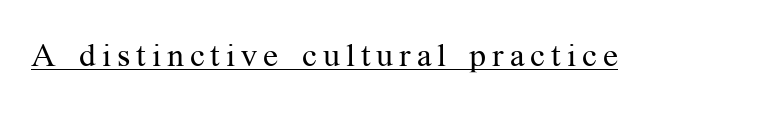
The image shows 33 px regular-weight serif type, upright; set underlined; medium stroke contrast and a medium x-height.
